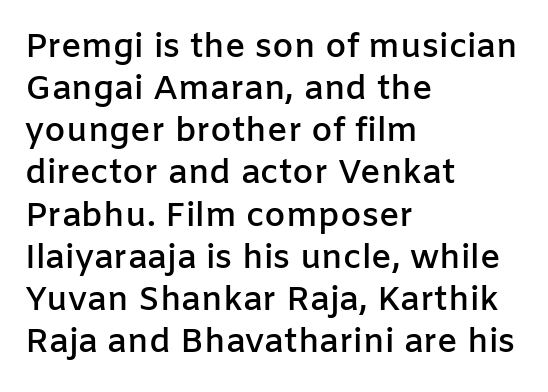
The image shows 34 px semibold sans-serif type, upright; set left-aligned, line spacing 1.24x, normal letter spacing, not underlined; low stroke contrast and a medium x-height.
